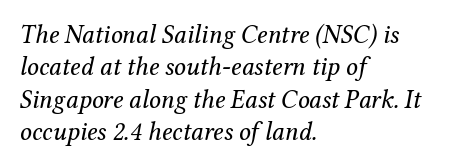
{"italic": "yes", "lean": "right", "slant_degrees": 12, "bold": "no", "underline": "no", "align": "left", "line_spacing": "normal", "line_spacing_ratio": 1.25, "letter_spacing": "normal", "letter_spacing_em": 0.0, "glyph_px": 26}
